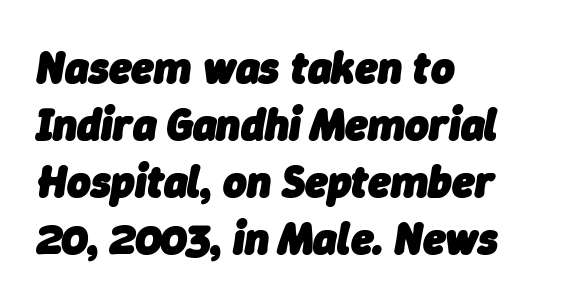
{"italic": "yes", "lean": "right", "slant_degrees": 9, "bold": "yes", "weight": "heavy", "width": "normal", "stroke_contrast": "low", "x_height": "medium", "monospaced": "no", "underline": "no", "align": "left", "line_spacing": "normal", "line_spacing_ratio": 1.27, "letter_spacing": "normal", "letter_spacing_em": 0.0, "glyph_px": 45}
